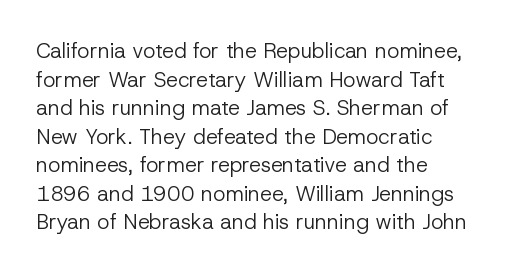
Q: Is the text bold? A: No.
Q: Is the text italic (slanted)? A: No, it is upright.
Q: Is the text underlined? A: No.
Q: Is the spacing between letters normal or unusually wide? A: Normal.
Q: Is the spacing between lines tight, normal or loose? A: Normal.
